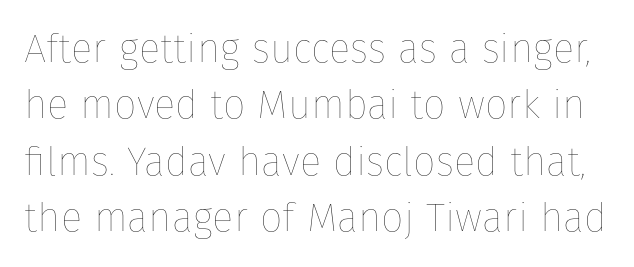
The image shows 40 px thin type, upright; set normal line spacing (1.41x), normal letter spacing, not underlined; low stroke contrast and a medium x-height.
